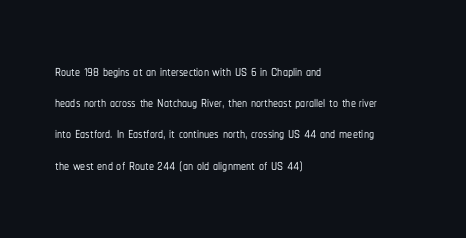
{"italic": "no", "underline": "no", "align": "left", "line_spacing": "normal", "line_spacing_ratio": 1.56, "letter_spacing": "normal", "letter_spacing_em": 0.0, "glyph_px": 20}
